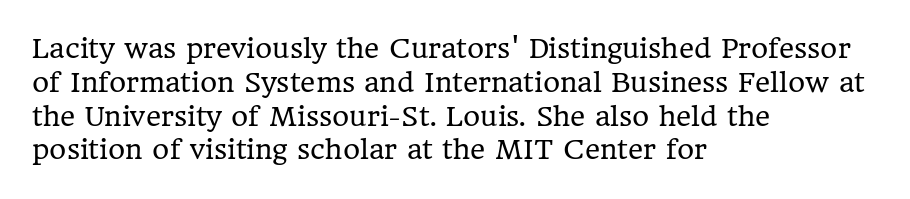
Q: Is the text bold? A: No.
Q: Is the text italic (slanted)? A: No, it is upright.
Q: Is the text underlined? A: No.
Q: How is the paragraph aligned? A: Left-aligned.
Q: Is the spacing between letters normal or unusually wide? A: Normal.
Q: Is the spacing between lines tight, normal or loose? A: Normal.
